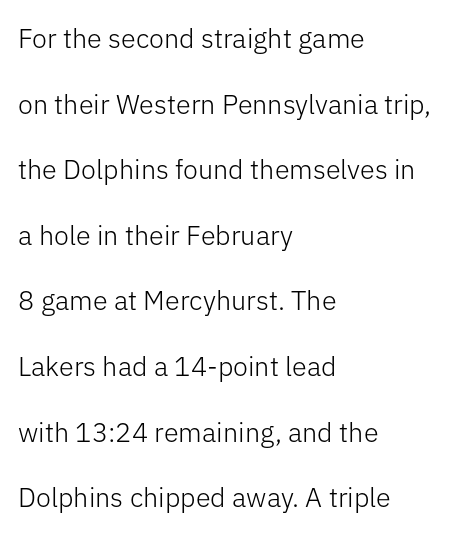
Posture: upright roman. Caption: standard tracking, unaltered. Nobody drew a line under any word here. The block of text is sparse from top to bottom, with ample space between rows. Weight: in the light-to-regular range.
